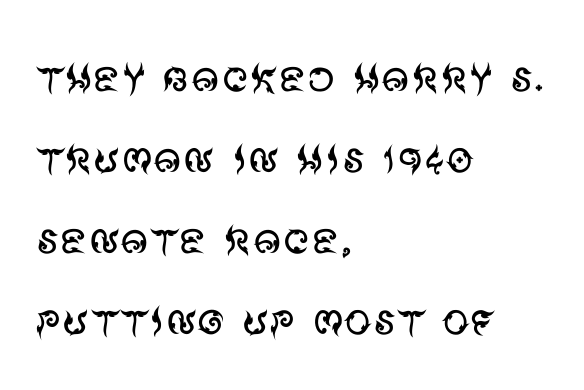
The image shows 55 px regular-weight sans-serif type, upright; set left-aligned, normal line spacing (1.47x), normal letter spacing, not underlined; medium stroke contrast and a large x-height.
